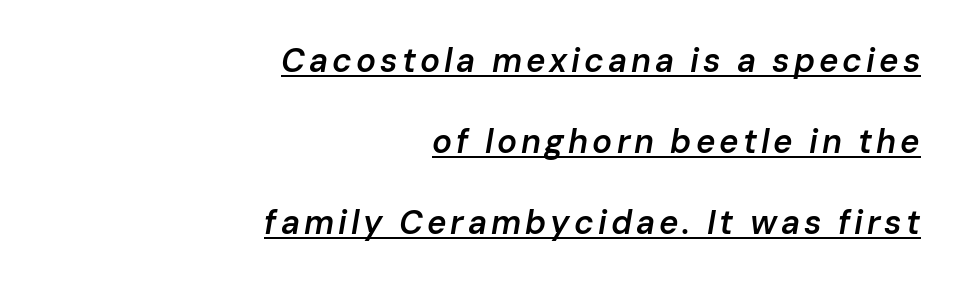
Q: Is the text bold? A: Semi-bold.
Q: Is the text italic (slanted)? A: Yes, it leans right by about 10 degrees.
Q: Is the text underlined? A: Yes.
Q: How is the paragraph aligned? A: Right-aligned.
Q: Is the spacing between lines tight, normal or loose? A: Loose.
Q: Width (condensed, normal, or wide)? A: Normal.
Q: Stroke contrast? A: Low.
Q: x-height? A: Medium.
Q: Monospaced? A: No.
